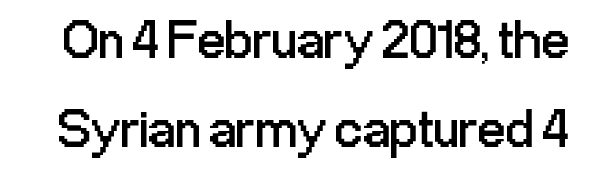
{"serif": "no", "italic": "no", "bold": "no", "weight": "regular", "width": "condensed", "stroke_contrast": "low", "x_height": "medium", "monospaced": "no", "underline": "no", "line_spacing": "normal", "line_spacing_ratio": 1.61, "letter_spacing": "normal", "letter_spacing_em": 0.0, "glyph_px": 55}
